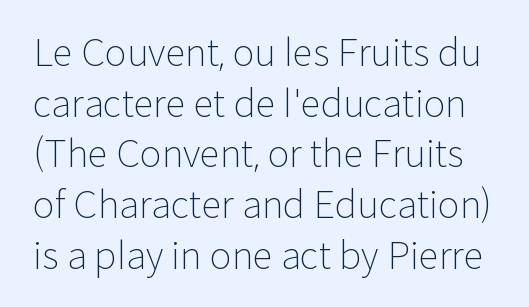
Q: Is the text bold? A: No.
Q: Is the text italic (slanted)? A: No, it is upright.
Q: Is the typeface a serif or a sans-serif typeface? A: Sans-serif.
Q: Is the text underlined? A: No.
Q: Is the spacing between letters normal or unusually wide? A: Normal.
Q: Is the spacing between lines tight, normal or loose? A: Normal.
Q: Width (condensed, normal, or wide)? A: Normal.
Q: Stroke contrast? A: Low.
Q: x-height? A: Medium.
Q: Monospaced? A: No.
